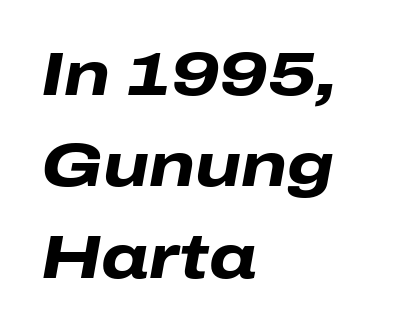
The image shows 61 px heavy, wide type, italic (leaning right); set left-aligned, normal line spacing (1.5x), normal letter spacing, not underlined; low stroke contrast and a medium x-height.
